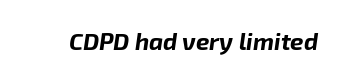
These lines keep a tight, regular rhythm from letter to letter. A bare baseline throughout the passage. Style check: oblique. Strong, thick strokes mark this as bold type.
